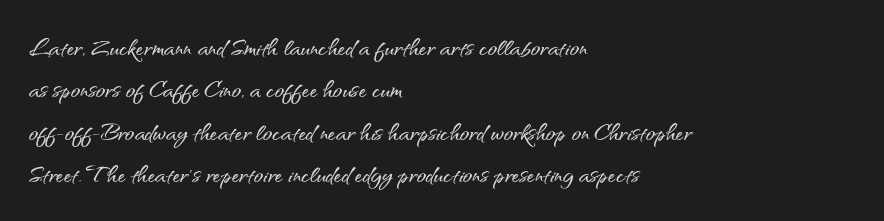
Q: Is the text italic (slanted)? A: Yes.
Q: Is the typeface a serif or a sans-serif typeface? A: Sans-serif.
Q: Is the text underlined? A: No.
Q: How is the paragraph aligned? A: Left-aligned.
Q: Is the spacing between letters normal or unusually wide? A: Normal.
Q: Is the spacing between lines tight, normal or loose? A: Normal.
Q: Width (condensed, normal, or wide)? A: Normal.
Q: Stroke contrast? A: Medium.
Q: x-height? A: Small.
Q: Monospaced? A: No.
